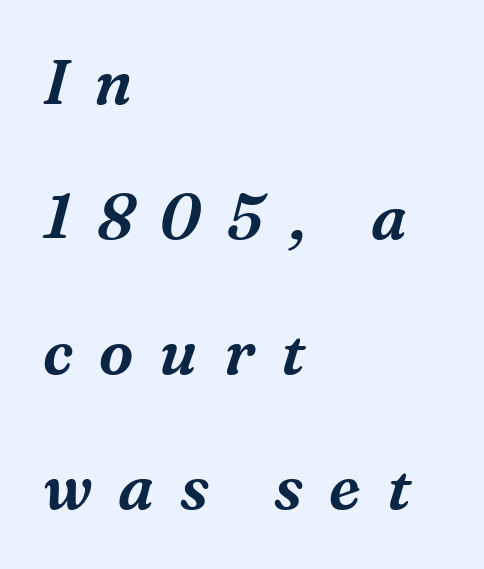
The image shows 62 px serif type, italic (leaning right); set left-aligned, loose line spacing (2.18x), unusually wide letter spacing (+0.42 em), not underlined; medium stroke contrast and a medium x-height.
